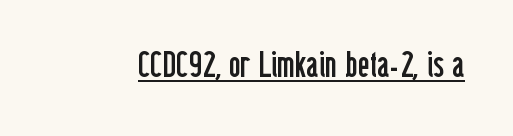
Posture: vertical. Does a line run under the words? Yes, clearly. Do the characters align in a grid? No, the font is proportional. The letterforms sit shoulder to shoulder at normal distance. Each stroke keeps to a modest, everyday thickness or less.
